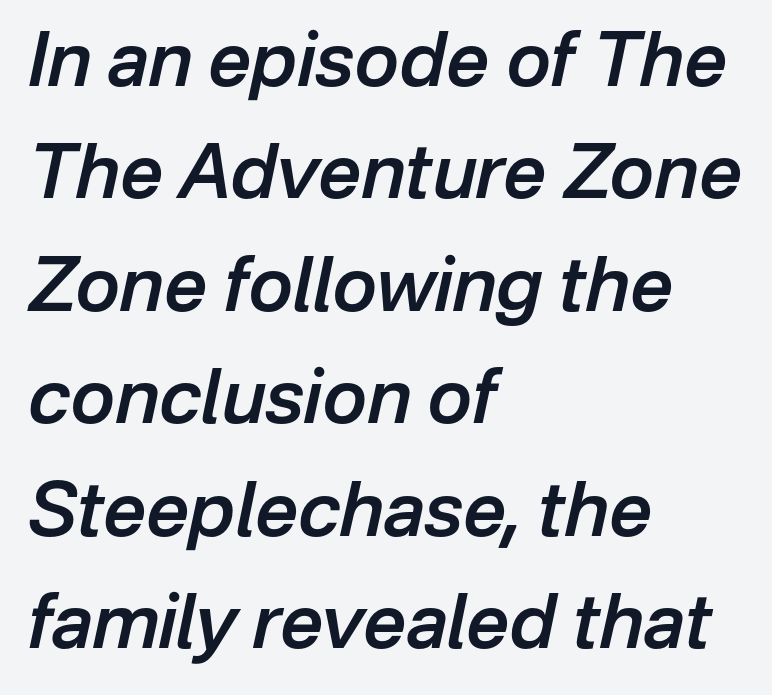
{"italic": "yes", "lean": "right", "slant_degrees": 12, "bold": "semi", "weight": "semibold", "width": "normal", "stroke_contrast": "low", "x_height": "medium", "monospaced": "no", "underline": "no", "align": "left", "line_spacing": "normal", "line_spacing_ratio": 1.5, "letter_spacing": "normal", "letter_spacing_em": 0.0, "glyph_px": 75}
